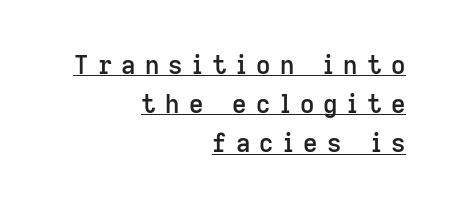
Q: Is the text bold? A: Semi-bold.
Q: Is the text italic (slanted)? A: No, it is upright.
Q: Is the text underlined? A: Yes.
Q: How is the paragraph aligned? A: Right-aligned.
Q: Is the spacing between letters normal or unusually wide? A: Unusually wide.
Q: Is the spacing between lines tight, normal or loose? A: Normal.
